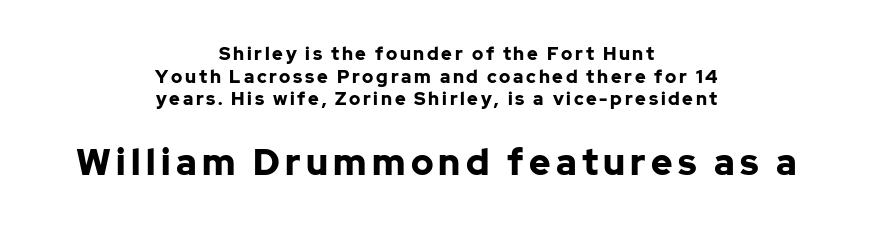
Q: Is the text bold? A: Yes.
Q: Is the text italic (slanted)? A: No, it is upright.
Q: Is the typeface a serif or a sans-serif typeface? A: Sans-serif.
Q: Is the text underlined? A: No.
Q: How is the paragraph aligned? A: Centered.
Q: Is the spacing between lines tight, normal or loose? A: Normal.
Q: Which block of text is set in a larger size, the first (top) or the second (bottom)? A: The second (bottom) one.
Q: Width (condensed, normal, or wide)? A: Normal.
Q: Stroke contrast? A: Low.
Q: x-height? A: Medium.
Q: Monospaced? A: No.
